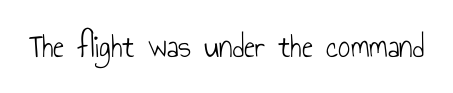
Here the glyphs are tracked normally, forming tight word shapes. The gap between lines stays unmarked. A typesetter would call this proportional, since set widths differ per character. This rendering employs a face without finishing strokes, i.e., a sans-serif. Upright lettering throughout. This reads as an unemphasized weight, regular at the heaviest.
